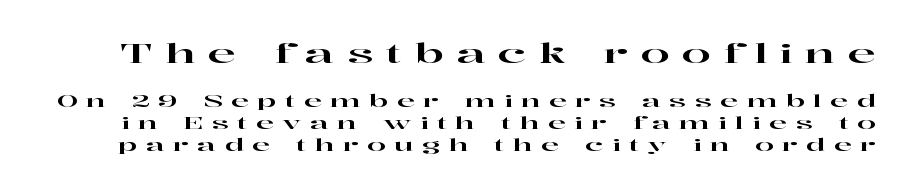
The composition opens big and finishes small. Unmarked baselines from the first word to the last. Students, note that the glyphs here are deliberately spaced far apart. Vertically, the passage feels balanced, rows spaced as you'd expect. Tall strokes in this sample are plumb rather than angled.
